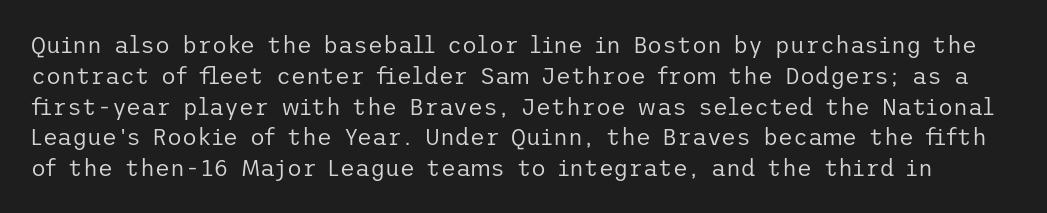
Compared with a typical body face, this is equally light or lighter still. Rule under the text: the space is simply empty. Characters follow at the spacing the type designer built in. Each new line begins a customary step beneath the previous one. Posture: vertical.
